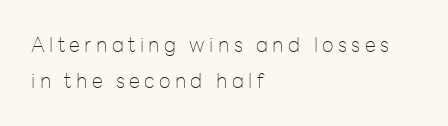
The image shows 20 px text type, upright; set left-aligned, line spacing 1.82x, unusually wide letter spacing (+0.22 em), not underlined.
